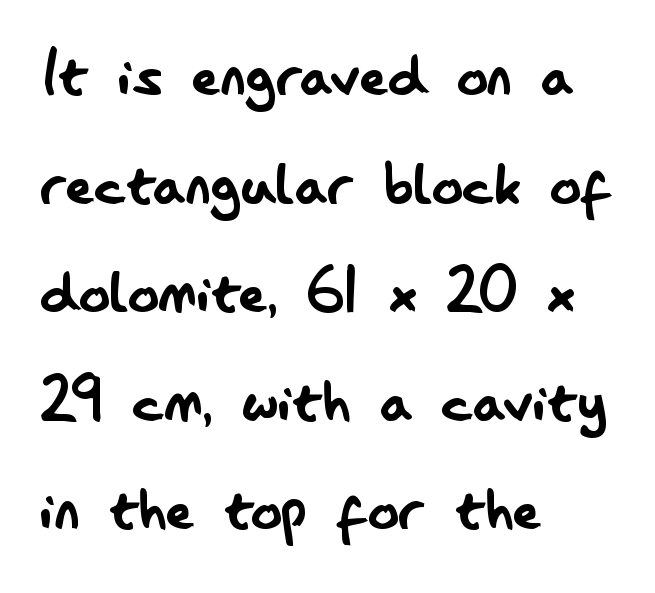
{"serif": "no", "italic": "no", "bold": "no", "weight": "regular", "width": "condensed", "stroke_contrast": "low", "x_height": "small", "monospaced": "no", "underline": "no", "align": "left", "line_spacing": "normal", "line_spacing_ratio": 1.41, "letter_spacing": "normal", "letter_spacing_em": 0.0, "glyph_px": 77}
